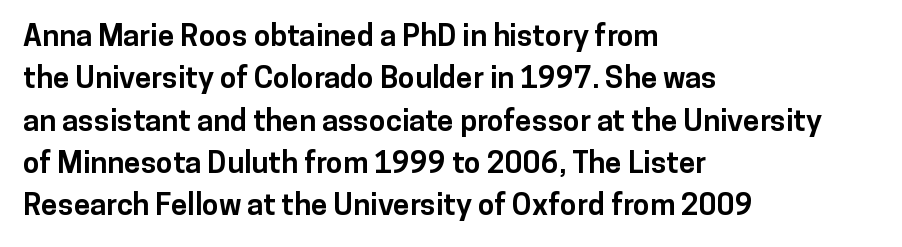
{"serif": "no", "italic": "no", "bold": "yes", "weight": "bold", "width": "normal", "stroke_contrast": "low", "x_height": "medium", "monospaced": "no", "underline": "no", "align": "left", "line_spacing": "normal", "line_spacing_ratio": 1.41, "letter_spacing": "normal", "letter_spacing_em": 0.0, "glyph_px": 30}
